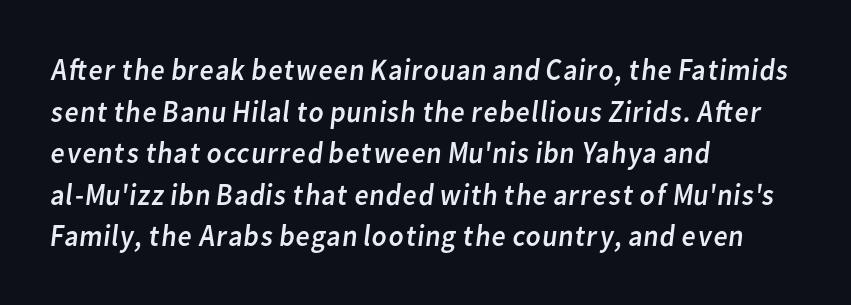
The image shows 31 px regular-weight sans-serif type; set left-aligned, normal line spacing (1.34x), normal letter spacing, not underlined; low stroke contrast and a medium x-height.
